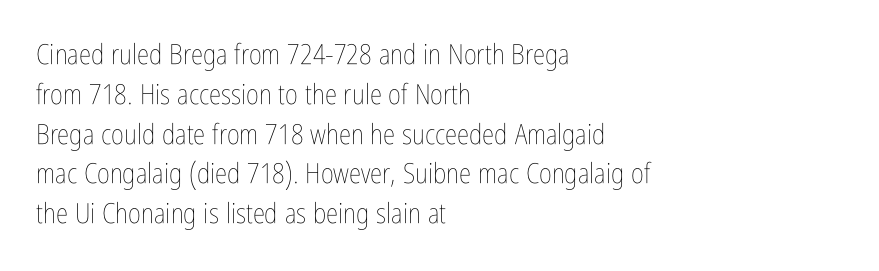
The image shows 28 px thin, condensed type, upright; set left-aligned, normal line spacing (1.42x), normal letter spacing, not underlined; low stroke contrast and a medium x-height.
